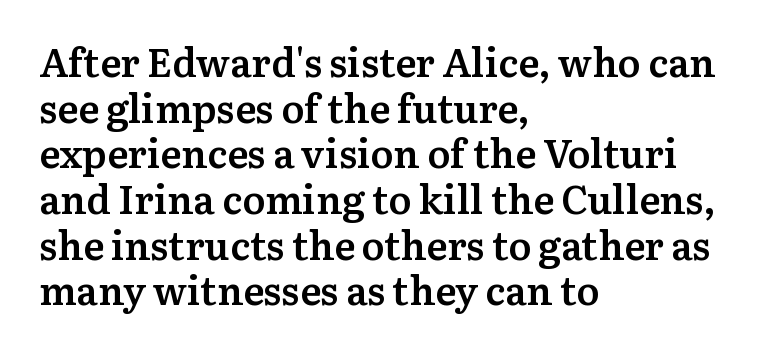
Q: Is the text bold? A: Semi-bold.
Q: Is the text italic (slanted)? A: No, it is upright.
Q: Is the typeface a serif or a sans-serif typeface? A: Serif.
Q: Is the text underlined? A: No.
Q: How is the paragraph aligned? A: Left-aligned.
Q: Is the spacing between letters normal or unusually wide? A: Normal.
Q: Width (condensed, normal, or wide)? A: Normal.
Q: Stroke contrast? A: Medium.
Q: x-height? A: Medium.
Q: Monospaced? A: No.
